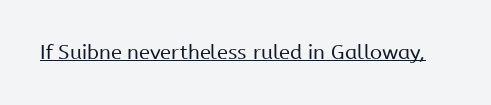
Between one letter and the next there's only the usual sliver of space. A roman cut, with each character standing at attention. The rendered words wear a rule along their underside. Heaviness? Minimal to ordinary, like unemphasized prose.
